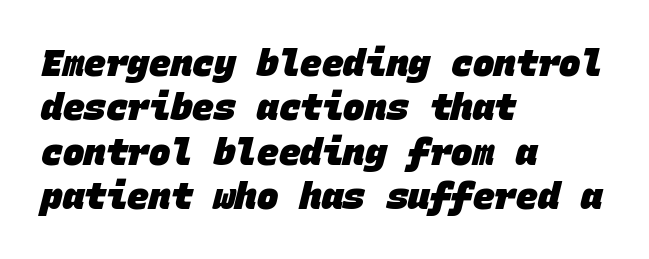
Q: Is the text bold? A: Yes.
Q: Is the typeface a serif or a sans-serif typeface? A: Sans-serif.
Q: Is the text underlined? A: No.
Q: How is the paragraph aligned? A: Left-aligned.
Q: Is the spacing between letters normal or unusually wide? A: Normal.
Q: Width (condensed, normal, or wide)? A: Normal.
Q: Stroke contrast? A: Low.
Q: x-height? A: Large.
Q: Monospaced? A: Yes.
